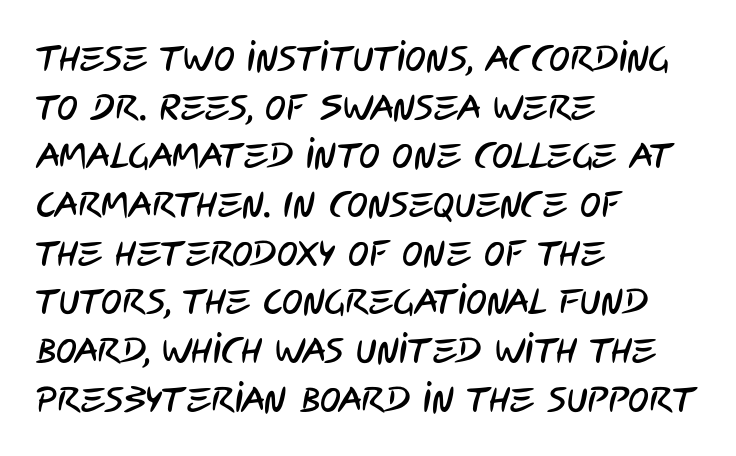
These lines are rendered in a variable-pitch font. Observe the ordinary spacing: letters are neighbours, not strangers. Descender tails drop into unmarked territory. How would I describe the line gaps? Plain and ordinary. The characters display no serif detailing; their extremities are plain. The text block is weighted toward the left margin, trailing off unevenly rightward.
